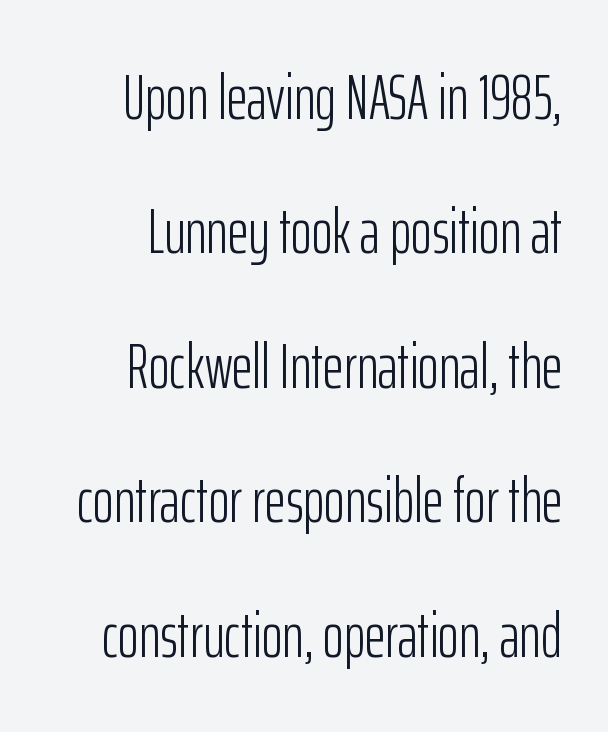
Q: Is the text bold? A: No.
Q: Is the text italic (slanted)? A: No, it is upright.
Q: Is the typeface a serif or a sans-serif typeface? A: Sans-serif.
Q: Is the text underlined? A: No.
Q: How is the paragraph aligned? A: Right-aligned.
Q: Is the spacing between letters normal or unusually wide? A: Normal.
Q: Is the spacing between lines tight, normal or loose? A: Loose.
Q: Width (condensed, normal, or wide)? A: Condensed.
Q: Stroke contrast? A: Low.
Q: x-height? A: Medium.
Q: Monospaced? A: No.
